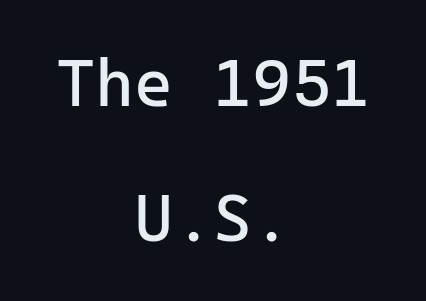
The image shows 67 px regular-weight sans-serif type, upright, monospaced; set centered, loose line spacing (2.02x), normal letter spacing, not underlined; low stroke contrast and a medium x-height.
